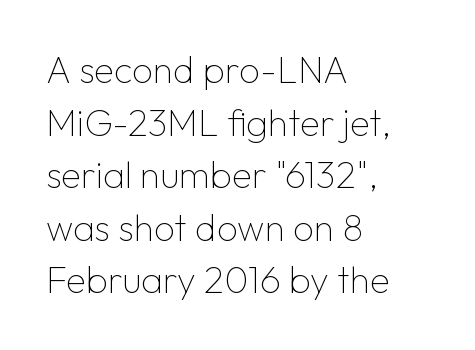
The image shows 37 px thin sans-serif type, upright; set left-aligned, normal line spacing (1.42x), normal letter spacing, not underlined; low stroke contrast and a medium x-height.
